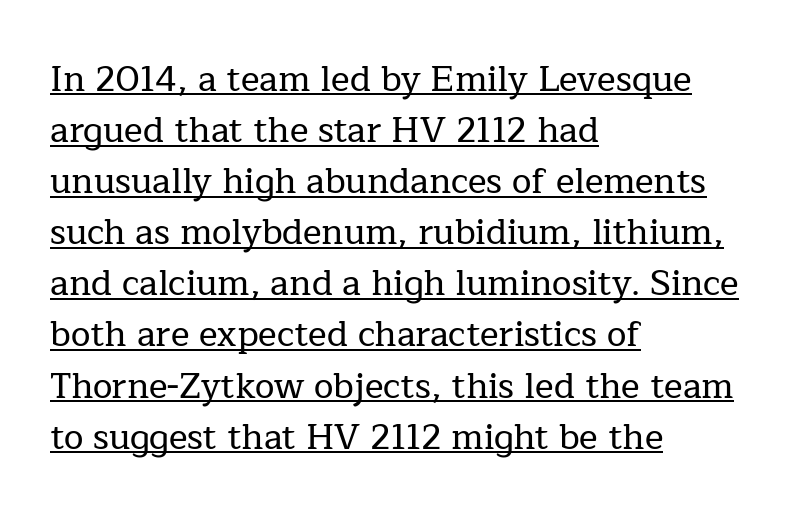
The image shows 35 px serif type, upright; set left-aligned, normal line spacing (1.46x), normal letter spacing, underlined; low stroke contrast and a medium x-height.
